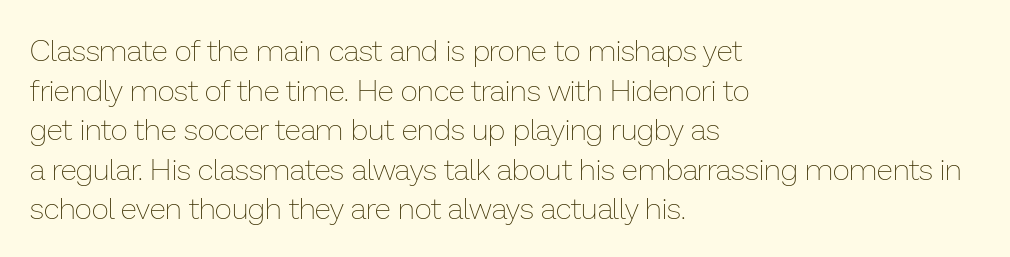
{"italic": "no", "bold": "no", "weight": "thin", "width": "normal", "stroke_contrast": "low", "x_height": "medium", "monospaced": "no", "underline": "no", "align": "left", "line_spacing": "normal", "line_spacing_ratio": 1.32, "letter_spacing": "normal", "letter_spacing_em": 0.0, "glyph_px": 30}
